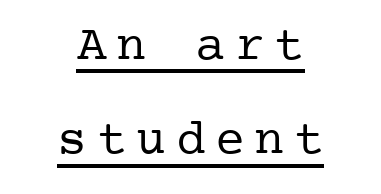
{"serif": "yes", "italic": "no", "bold": "no", "weight": "regular", "width": "normal", "stroke_contrast": "low", "x_height": "medium", "underline": "yes", "align": "center", "line_spacing_ratio": 1.89, "glyph_px": 50}
